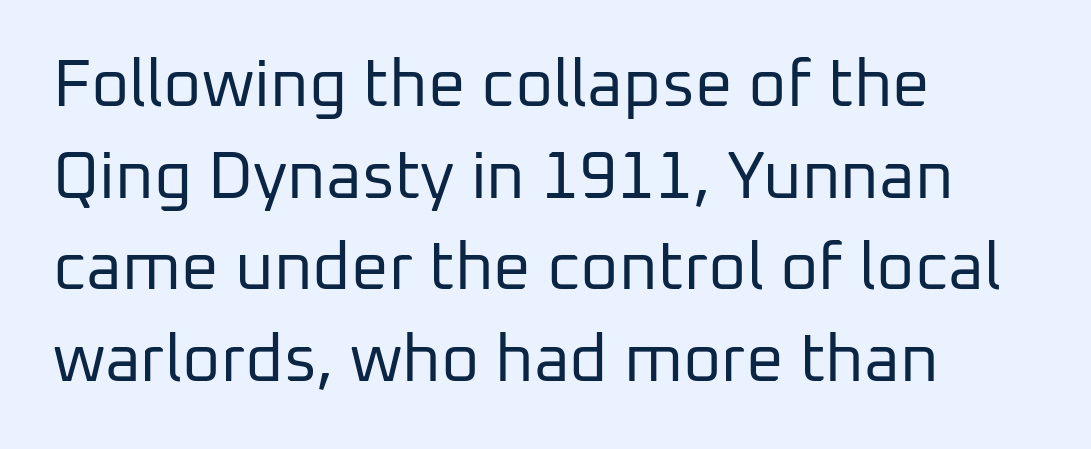
This rendering uses left alignment, leaving the right contour irregular. Look at the tracking — it's just the regular setting, nothing added. Unlike a traditional serif, this face leaves its strokes unadorned. If you drew a line through each stem, it would be perfectly vertical.
